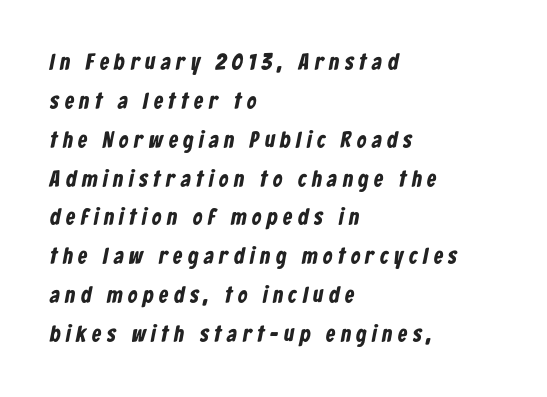
Q: Is the text bold? A: Yes.
Q: Is the text underlined? A: No.
Q: How is the paragraph aligned? A: Left-aligned.
Q: Is the spacing between letters normal or unusually wide? A: Unusually wide.
Q: Is the spacing between lines tight, normal or loose? A: Normal.
